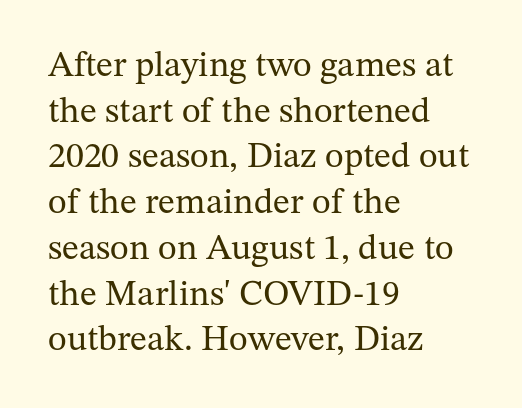
{"serif": "yes", "italic": "no", "bold": "no", "weight": "regular", "width": "normal", "stroke_contrast": "medium", "x_height": "medium", "monospaced": "no", "underline": "no", "align": "left", "line_spacing": "normal", "line_spacing_ratio": 1.27, "letter_spacing": "normal", "letter_spacing_em": 0.0, "glyph_px": 36}
